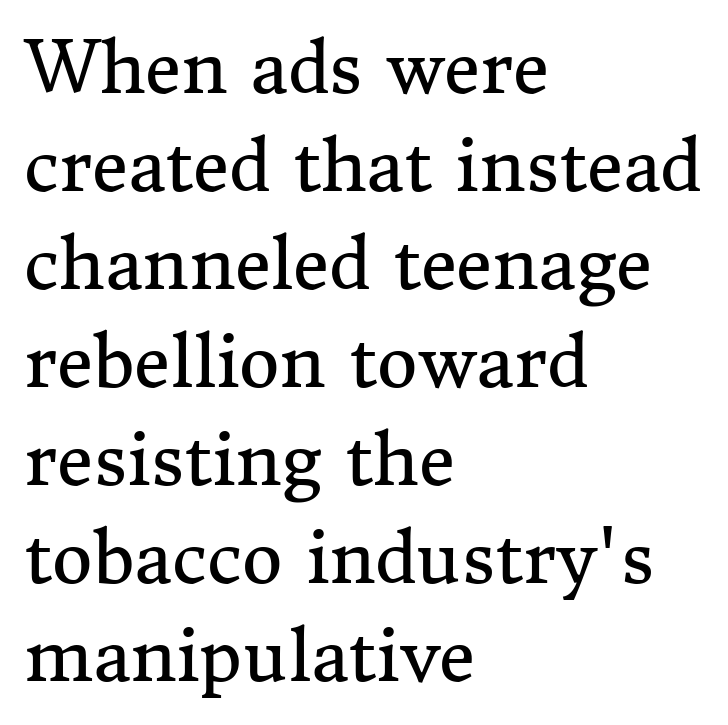
Each row of text sits above clean, open space. Look at the bottom of the vertical strokes: they flare into serifs here. No chunkiness to these letters — they're not bold. Tracking value appears to be zero — textbook default spacing. A typesetter would mark this as roman, not italic. Is this a fixed-width face? No — the glyphs have proportional, varying widths.
